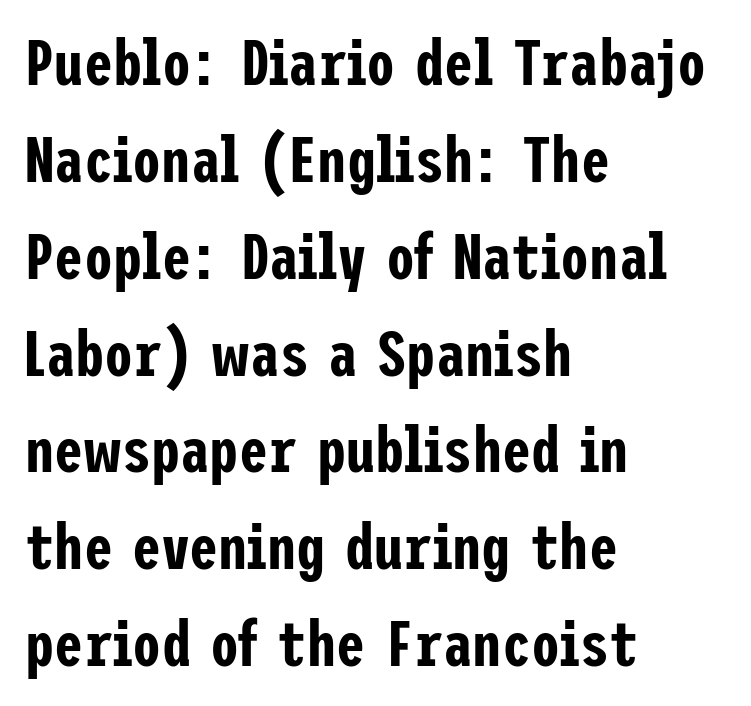
{"serif": "no", "italic": "no", "width": "condensed", "stroke_contrast": "low", "x_height": "medium", "underline": "no", "align": "left", "line_spacing": "normal", "line_spacing_ratio": 1.49, "letter_spacing": "normal", "letter_spacing_em": 0.0, "glyph_px": 65}
